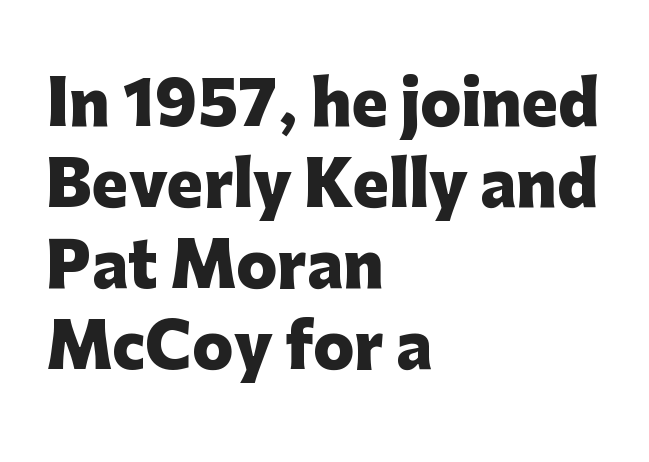
Here the glyphs are tracked normally, forming tight word shapes. These lines sit exactly where default settings would place them. Notice how the stems are strictly vertical — no italics here. This sample has the flowing, uneven cadence of proportional lettering.
